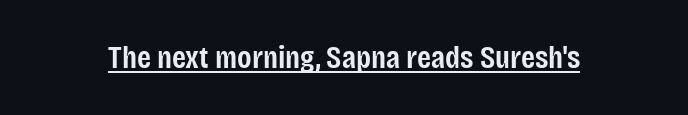
Q: Is the text bold? A: Semi-bold.
Q: Is the text italic (slanted)? A: No, it is upright.
Q: Is the typeface a serif or a sans-serif typeface? A: Sans-serif.
Q: Is the text underlined? A: Yes.
Q: Is the spacing between letters normal or unusually wide? A: Normal.
Q: Width (condensed, normal, or wide)? A: Condensed.
Q: Stroke contrast? A: Low.
Q: x-height? A: Large.
Q: Monospaced? A: No.
